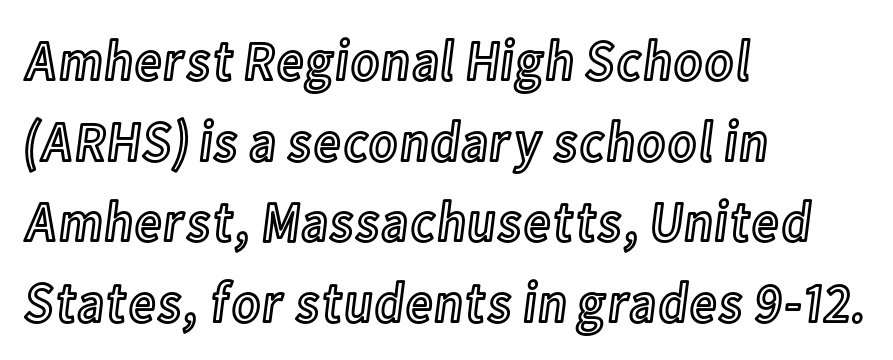
{"width": "condensed", "x_height": "medium", "monospaced": "no", "underline": "no", "align": "left", "line_spacing": "normal", "line_spacing_ratio": 1.39, "letter_spacing": "normal", "letter_spacing_em": 0.0, "glyph_px": 58}
